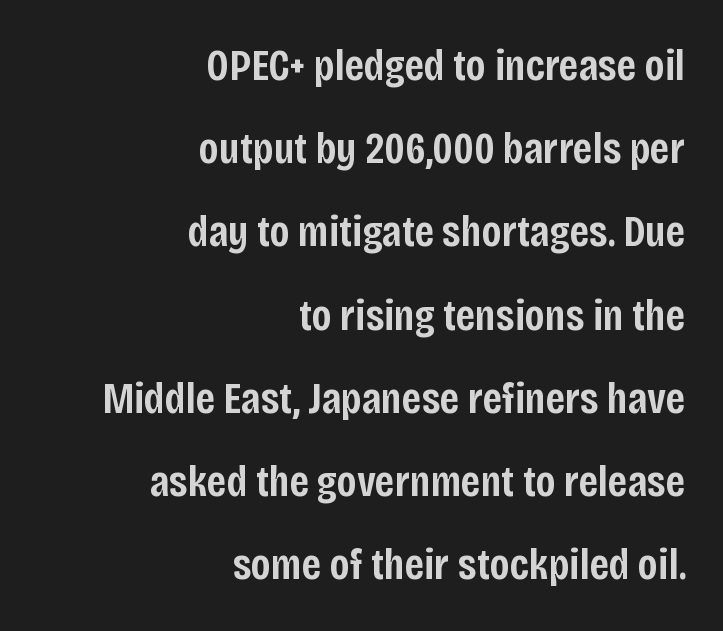
This sample uses a sans-serif face. Set as a demibold, roughly 600 on the weight scale. Quick note: underline off. Compared with typical body copy, the letter spacing here is the same. The compositor pushed each line to the right boundary. Think of a printed novel: that variable character pitch is what you see here.
